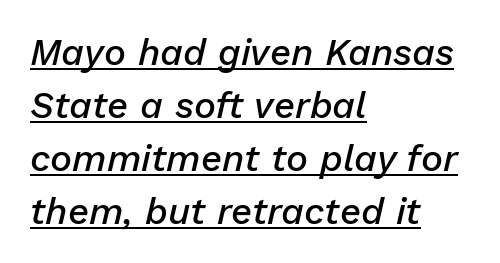
{"italic": "yes", "lean": "right", "slant_degrees": 13, "bold": "semi", "weight": "semibold", "width": "normal", "stroke_contrast": "low", "x_height": "medium", "monospaced": "no", "underline": "yes", "align": "left", "line_spacing": "normal", "line_spacing_ratio": 1.43, "letter_spacing": "normal", "letter_spacing_em": 0.0, "glyph_px": 37}
